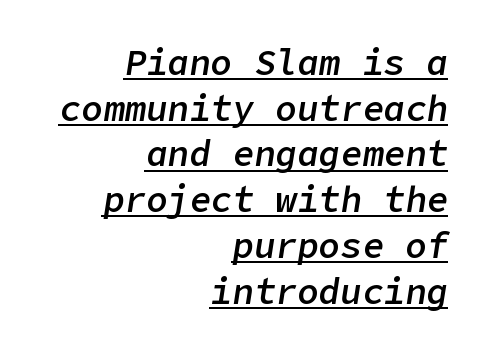
Q: Is the text bold? A: Semi-bold.
Q: Is the text italic (slanted)? A: Yes, it leans right by about 9 degrees.
Q: Is the text underlined? A: Yes.
Q: How is the paragraph aligned? A: Right-aligned.
Q: Is the spacing between letters normal or unusually wide? A: Normal.
Q: Is the spacing between lines tight, normal or loose? A: Normal.
Q: Width (condensed, normal, or wide)? A: Normal.
Q: Stroke contrast? A: Low.
Q: x-height? A: Medium.
